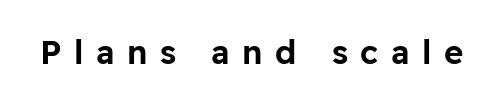
Does the lettering tilt? It doesn't — this is upright. Is this a fixed-width face? No — the glyphs have proportional, varying widths. Are there feet on the stems? There aren't — it's a sans. Observe the wide spacing: letters keep a clear distance from each other.
